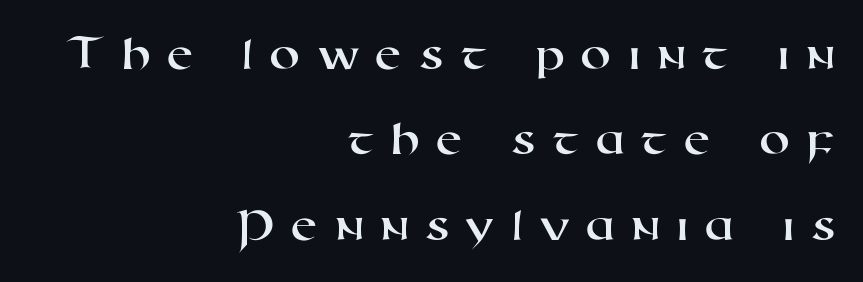
The image shows 50 px wide sans-serif type; set right-aligned, line spacing 1.71x, unusually wide letter spacing (+0.3 em), not underlined; high stroke contrast and a medium x-height.
